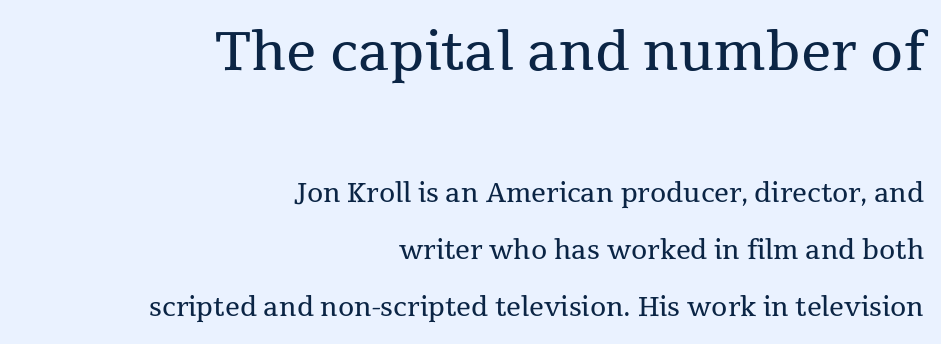
Q: Is the text bold? A: No.
Q: Is the text italic (slanted)? A: No, it is upright.
Q: Is the typeface a serif or a sans-serif typeface? A: Serif.
Q: Is the text underlined? A: No.
Q: How is the paragraph aligned? A: Right-aligned.
Q: Is the spacing between letters normal or unusually wide? A: Normal.
Q: Is the spacing between lines tight, normal or loose? A: Loose.
Q: Which block of text is set in a larger size, the first (top) or the second (bottom)? A: The first (top) one.
Q: Width (condensed, normal, or wide)? A: Normal.
Q: Stroke contrast? A: Medium.
Q: x-height? A: Medium.
Q: Monospaced? A: No.
